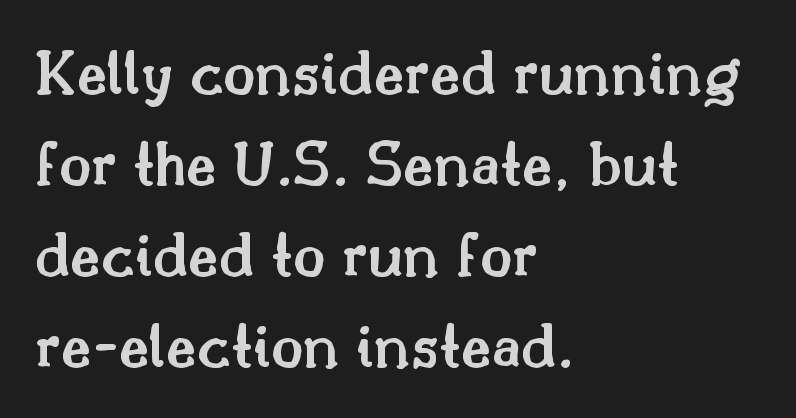
Short note: letters normally spaced. These lines sit exactly where default settings would place them. The passage shown is typed in a proportional face where columns would drift. No italicization has been applied; the sample stays upright. Underline: absent. As a designer I'd log this as weight 600, semibold.
